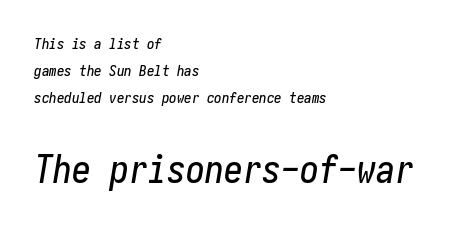
Q: Is the text italic (slanted)? A: Yes, it leans right by about 10 degrees.
Q: Is the text underlined? A: No.
Q: How is the paragraph aligned? A: Left-aligned.
Q: Is the spacing between letters normal or unusually wide? A: Normal.
Q: Which block of text is set in a larger size, the first (top) or the second (bottom)? A: The second (bottom) one.
Q: Width (condensed, normal, or wide)? A: Condensed.
Q: Stroke contrast? A: Low.
Q: x-height? A: Medium.
